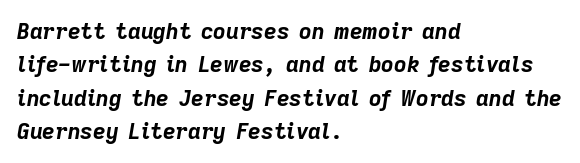
Q: Is the text bold? A: Yes.
Q: Is the text italic (slanted)? A: Yes, it leans right by about 9 degrees.
Q: Is the text underlined? A: No.
Q: How is the paragraph aligned? A: Left-aligned.
Q: Is the spacing between letters normal or unusually wide? A: Normal.
Q: Is the spacing between lines tight, normal or loose? A: Normal.
